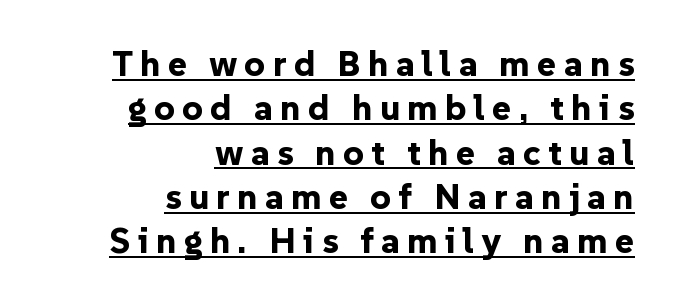
The image shows 36 px bold sans-serif type, upright; set right-aligned, line spacing 1.23x, unusually wide letter spacing (+0.2 em), underlined; low stroke contrast and a medium x-height.
